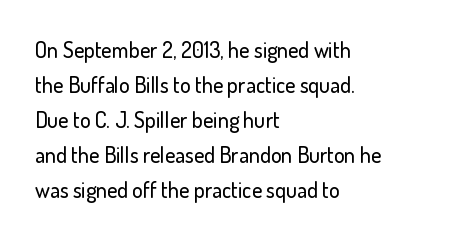
The image shows 22 px text type, upright; set left-aligned, normal line spacing (1.59x), normal letter spacing, not underlined.
